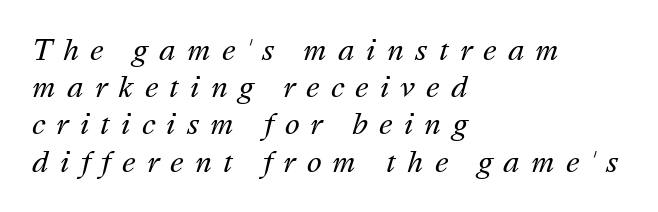
The image shows 28 px regular-weight type, italic (leaning right); set left-aligned, normal line spacing (1.33x), unusually wide letter spacing (+0.4 em), not underlined; medium stroke contrast and a medium x-height.
